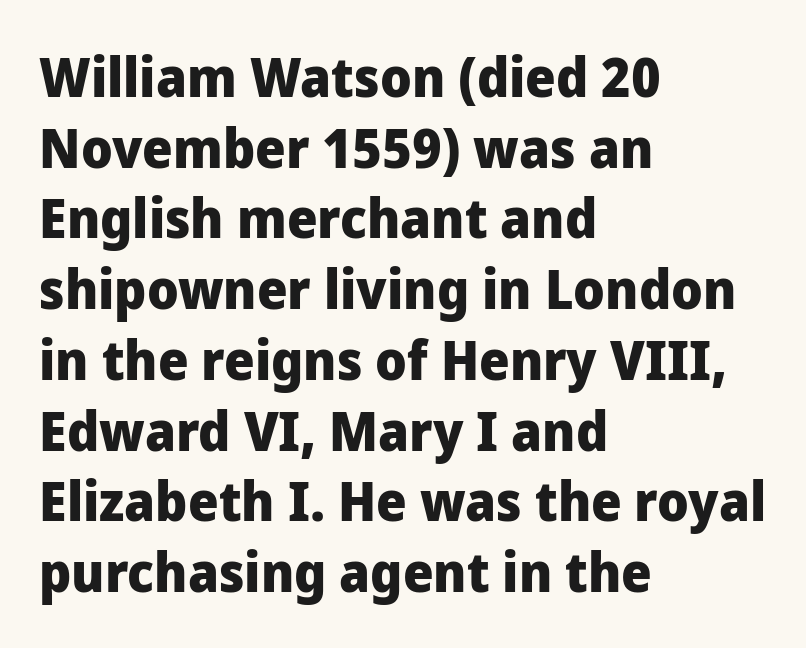
Q: Is the text bold? A: Yes.
Q: Is the text italic (slanted)? A: No, it is upright.
Q: Is the typeface a serif or a sans-serif typeface? A: Sans-serif.
Q: Is the text underlined? A: No.
Q: How is the paragraph aligned? A: Left-aligned.
Q: Is the spacing between letters normal or unusually wide? A: Normal.
Q: Is the spacing between lines tight, normal or loose? A: Normal.
Q: Width (condensed, normal, or wide)? A: Normal.
Q: Stroke contrast? A: Low.
Q: x-height? A: Medium.
Q: Monospaced? A: No.
